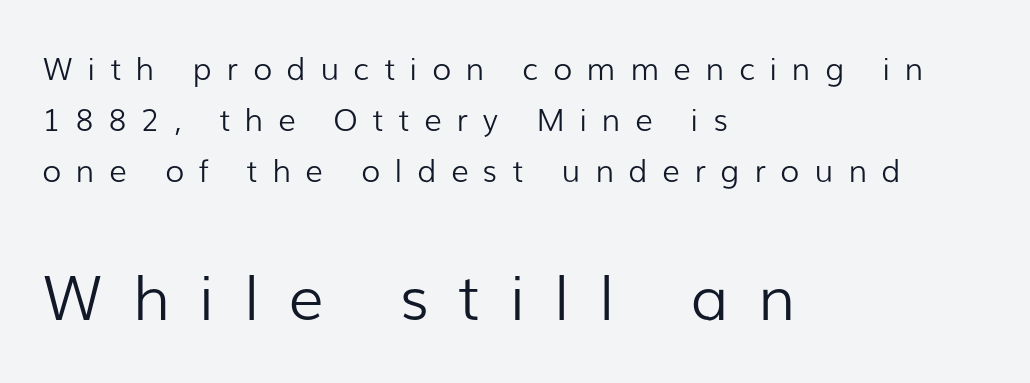
The image shows 62 px light sans-serif type, upright; set left-aligned, normal line spacing (1.65x), unusually wide letter spacing (+0.47 em), not underlined; the second (bottom) block is 2.0x larger; low stroke contrast and a medium x-height.
